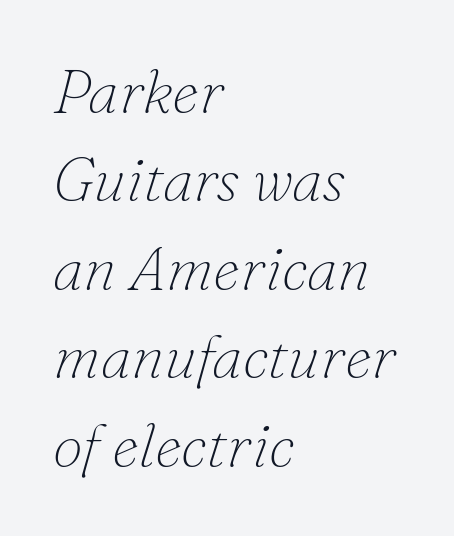
Normally led — the rows are evenly, conventionally spaced. It's the slanting kind of type. The passage shown has conventional tracking throughout. This sample uses a serif face. Each letter keeps its own natural width here, so spacing adapts to shape.
